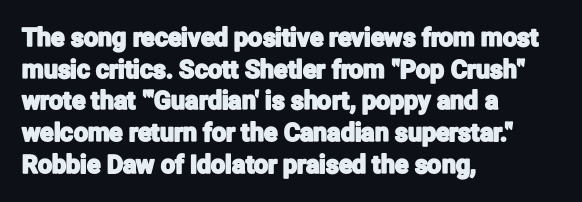
The image shows 25 px text type, upright; set left-aligned, normal line spacing (1.27x), normal letter spacing, not underlined.
